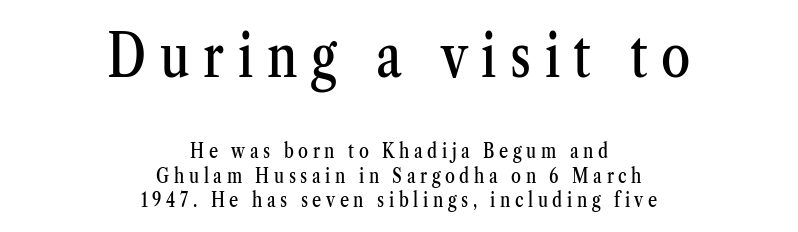
A clean baseline with only descenders dipping below it. Stroke terminals: seriffed. You could not count columns in this text — the font is proportionally spaced. The letters are spread apart with noticeably loose tracking.
